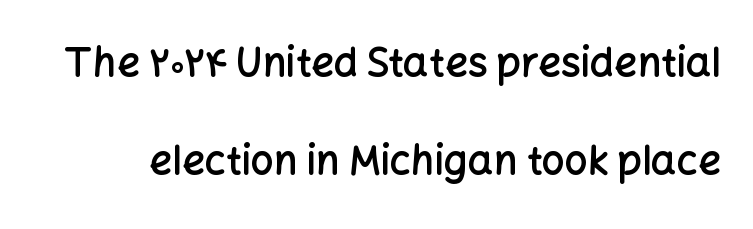
The image shows 40 px semibold sans-serif type, upright; set loose line spacing (2.45x), normal letter spacing, not underlined; low stroke contrast and a medium x-height.
